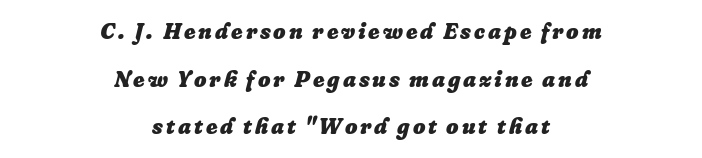
The image shows 22 px bold type, italic (leaning right); set centered, loose line spacing (2.17x), not underlined.
